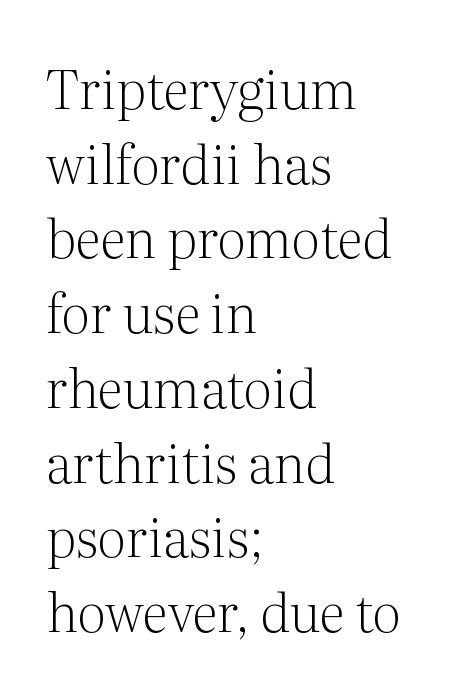
{"serif": "yes", "italic": "no", "bold": "no", "weight": "light", "width": "normal", "stroke_contrast": "medium", "x_height": "medium", "monospaced": "no", "underline": "no", "align": "left", "line_spacing": "normal", "line_spacing_ratio": 1.41, "letter_spacing": "normal", "letter_spacing_em": 0.0, "glyph_px": 53}
